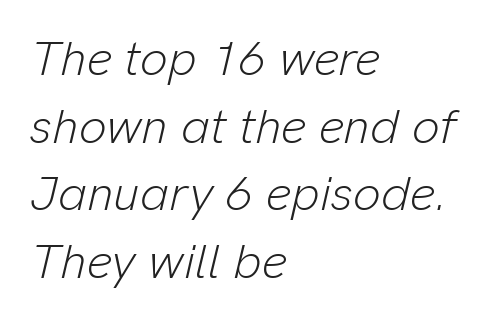
{"italic": "yes", "lean": "right", "slant_degrees": 13, "bold": "no", "weight": "light", "width": "normal", "stroke_contrast": "low", "x_height": "medium", "monospaced": "no", "underline": "no", "align": "left", "line_spacing": "normal", "line_spacing_ratio": 1.38, "letter_spacing": "normal", "letter_spacing_em": 0.0, "glyph_px": 49}
